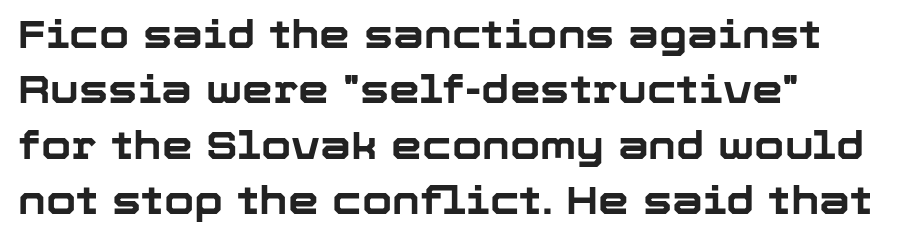
Is the type bold? Yes — the strokes are clearly thick and heavy. The rendering uses a moderate line-height, typical for paragraphs. The axis of the letterforms is exactly vertical. The area under the type is left untouched. A classic flush-left, rag-right setting is used for this passage.
